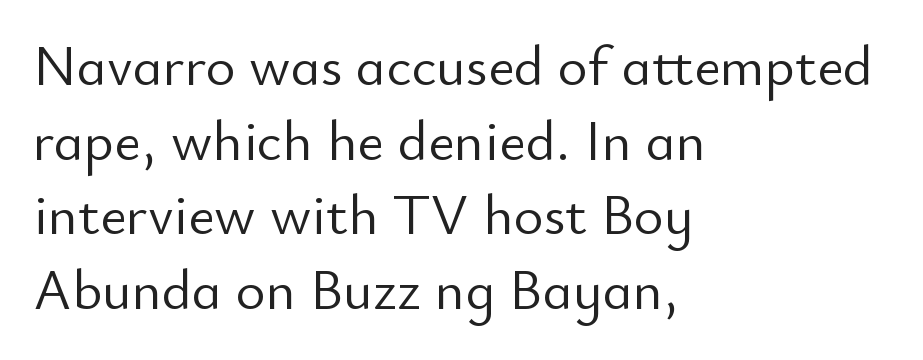
{"serif": "no", "italic": "no", "bold": "no", "weight": "light", "width": "normal", "stroke_contrast": "low", "x_height": "small", "monospaced": "no", "underline": "no", "align": "left", "line_spacing": "normal", "line_spacing_ratio": 1.31, "letter_spacing": "normal", "letter_spacing_em": 0.0, "glyph_px": 57}
